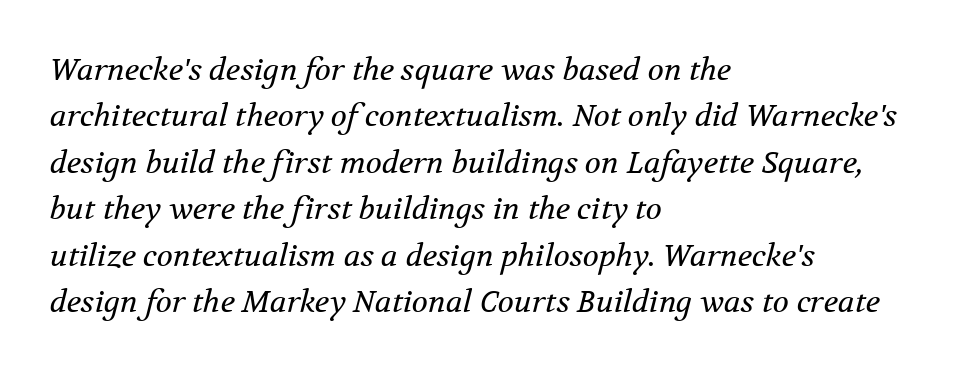
The image shows 30 px regular-weight serif type, italic (leaning right); set left-aligned, normal line spacing (1.55x), normal letter spacing, not underlined; medium stroke contrast and a medium x-height.
